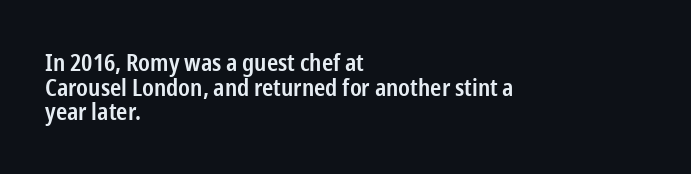
{"italic": "no", "bold": "semi", "underline": "no", "align": "left", "line_spacing": "tight", "line_spacing_ratio": 1.03, "letter_spacing": "normal", "letter_spacing_em": 0.0, "glyph_px": 24}
